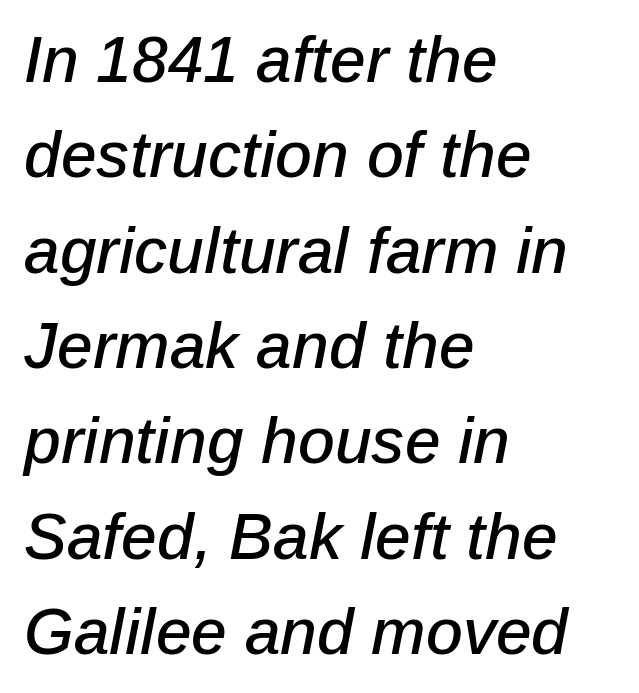
The image shows 64 px text type, italic (leaning right); set left-aligned, normal line spacing (1.49x), normal letter spacing, not underlined; low stroke contrast and a medium x-height.
